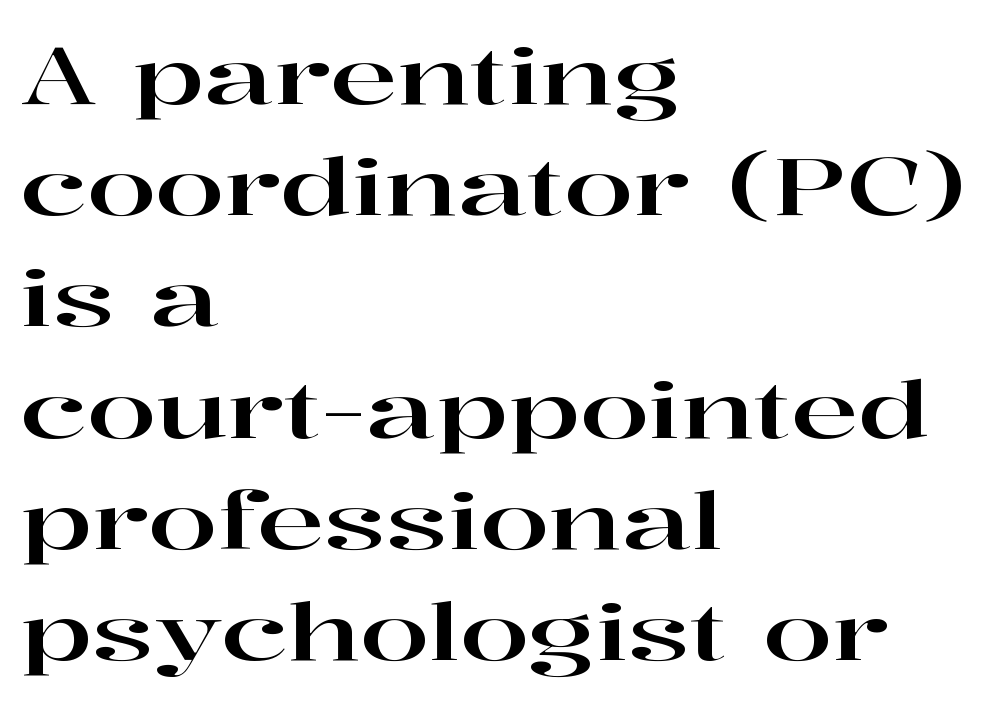
The image shows 80 px wide serif type, upright; set left-aligned, normal line spacing (1.39x), normal letter spacing, not underlined; high stroke contrast and a medium x-height.
